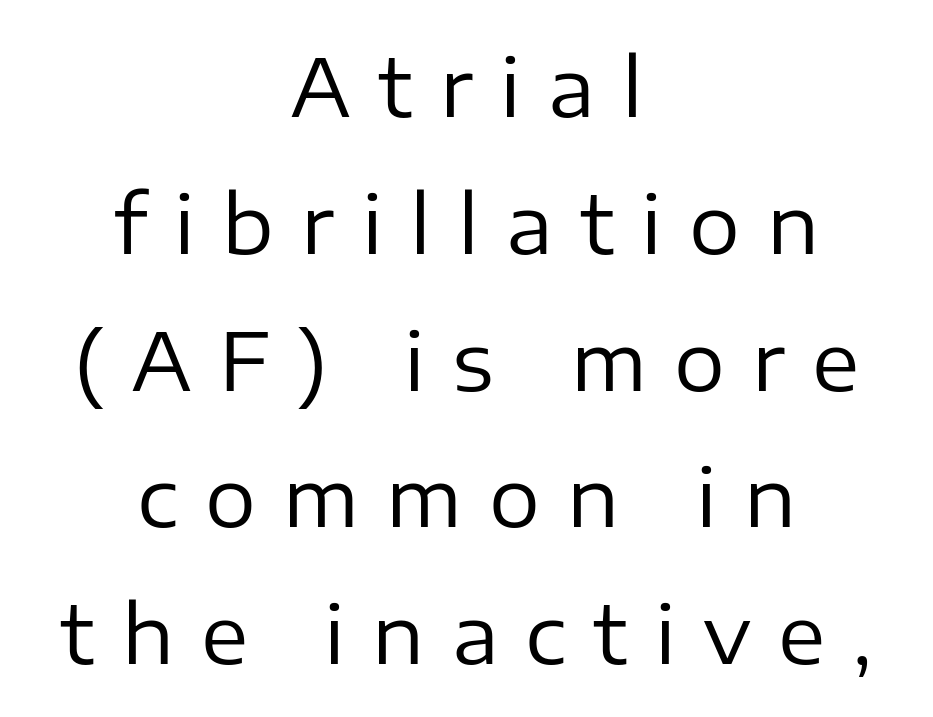
{"serif": "no", "italic": "no", "bold": "no", "weight": "regular", "width": "normal", "stroke_contrast": "low", "x_height": "medium", "monospaced": "no", "underline": "no", "align": "center", "line_spacing_ratio": 1.71, "letter_spacing": "wide", "letter_spacing_em": 0.34, "glyph_px": 80}
